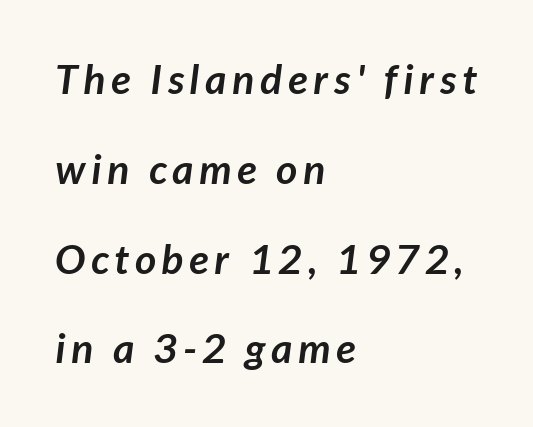
Looks like regular typesetting: each glyph gets only the width it needs. Plain, unruled lines of type. Thick stems and heavy bowls — unmistakably bold. The type family on display is of the sans-serif kind. A student would call this left alignment; a typographer would say flush left, rag right. Summary of vertical rhythm: relaxed, with wide interline spacing.
